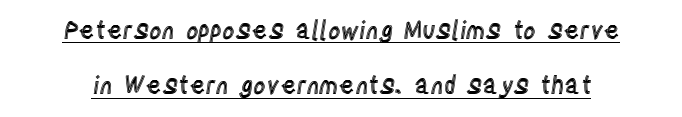
The image shows 24 px text type; set loose line spacing (2.31x), normal letter spacing, underlined.
